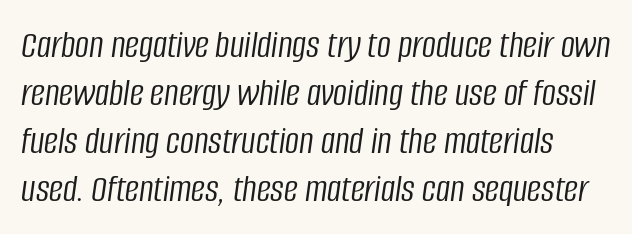
Q: Is the text bold? A: No.
Q: Is the text italic (slanted)? A: Yes, it leans right by about 8 degrees.
Q: Is the text underlined? A: No.
Q: Is the spacing between letters normal or unusually wide? A: Normal.
Q: Width (condensed, normal, or wide)? A: Condensed.
Q: Stroke contrast? A: Low.
Q: x-height? A: Large.
Q: Monospaced? A: No.
